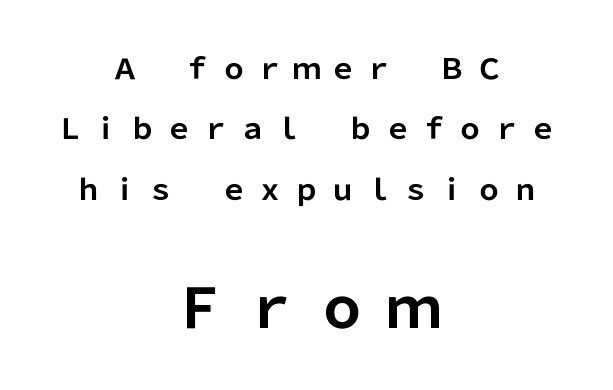
{"serif": "no", "italic": "no", "bold": "yes", "weight": "bold", "width": "normal", "stroke_contrast": "low", "x_height": "medium", "monospaced": "no", "underline": "no", "align": "center", "line_spacing": "loose", "line_spacing_ratio": 2.16, "letter_spacing": "wide", "letter_spacing_em": 0.3, "larger_block": "second", "size_ratio": 1.96, "glyph_px": 55}
